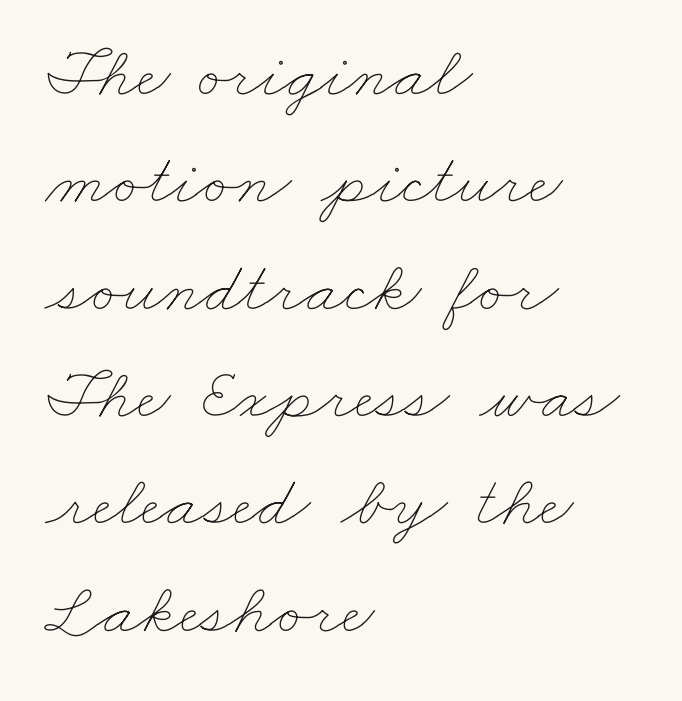
Q: Is the text bold? A: No.
Q: Is the text underlined? A: No.
Q: How is the paragraph aligned? A: Left-aligned.
Q: Is the spacing between letters normal or unusually wide? A: Normal.
Q: Is the spacing between lines tight, normal or loose? A: Normal.
Q: Width (condensed, normal, or wide)? A: Wide.
Q: Stroke contrast? A: Low.
Q: x-height? A: Small.
Q: Monospaced? A: No.
